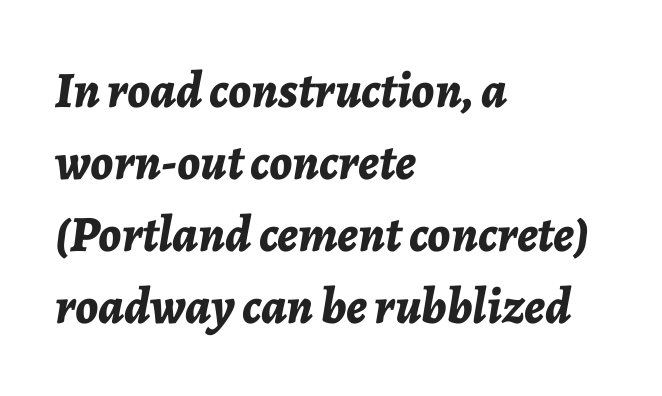
Q: Is the text bold? A: Yes.
Q: Is the text italic (slanted)? A: Yes, it leans right by about 7 degrees.
Q: Is the text underlined? A: No.
Q: How is the paragraph aligned? A: Left-aligned.
Q: Is the spacing between letters normal or unusually wide? A: Normal.
Q: Is the spacing between lines tight, normal or loose? A: Normal.
Q: Width (condensed, normal, or wide)? A: Normal.
Q: Stroke contrast? A: Low.
Q: x-height? A: Medium.
Q: Monospaced? A: No.
